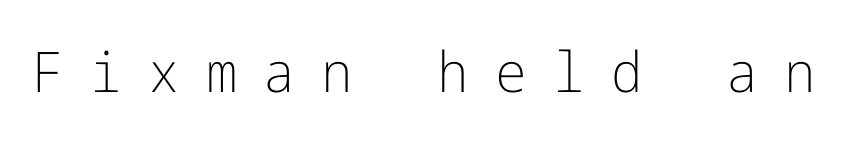
The foot of each line stays bare and open. Posture: vertical. Nothing sits at the stroke ends, so this counts as sans-serif. Is this a heavy cut? Hardly; it is regular or lighter. Glyph-to-glyph distance is far greater than everyday printed text.
